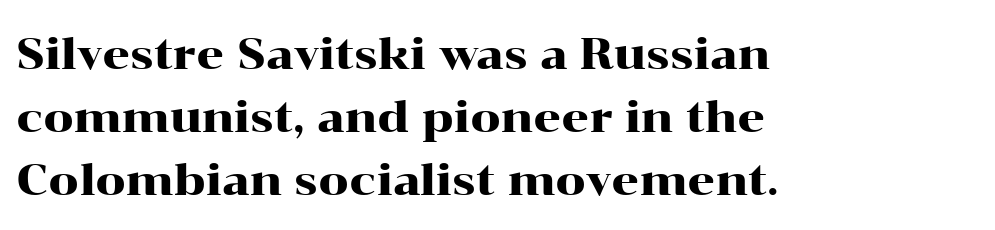
Baseline-to-baseline distance is the conventional proportion of letter height. When letters stand straight like this, we call the style roman or upright. The words here are not underlined. Letter spacing: default. This sample has the flowing, uneven cadence of proportional lettering. Yep, those are serifs on the letters.
